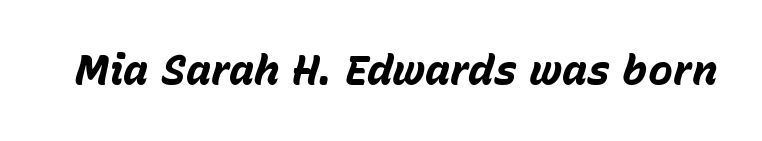
The image shows 42 px bold type, italic (leaning right); set normal letter spacing, not underlined; low stroke contrast and a medium x-height.
